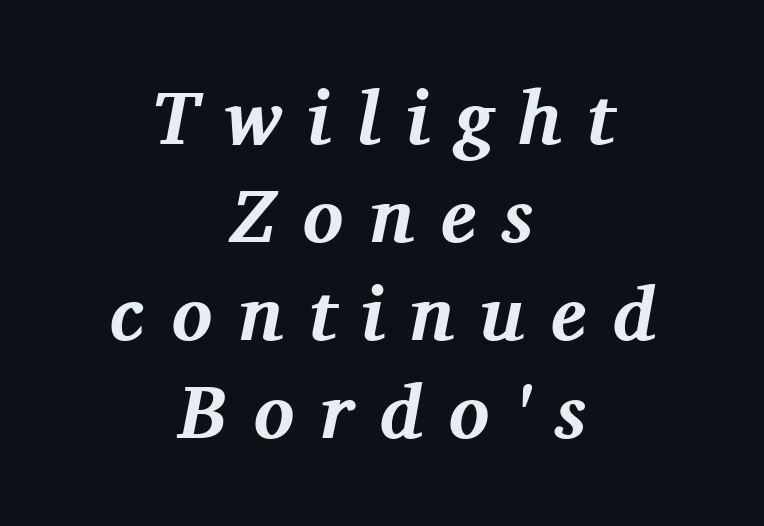
Q: Is the text bold? A: Yes.
Q: Is the text italic (slanted)? A: Yes, it leans right by about 11 degrees.
Q: Is the typeface a serif or a sans-serif typeface? A: Serif.
Q: Is the text underlined? A: No.
Q: How is the paragraph aligned? A: Centered.
Q: Is the spacing between letters normal or unusually wide? A: Unusually wide.
Q: Is the spacing between lines tight, normal or loose? A: Normal.
Q: Width (condensed, normal, or wide)? A: Normal.
Q: Stroke contrast? A: Medium.
Q: x-height? A: Medium.
Q: Monospaced? A: No.
